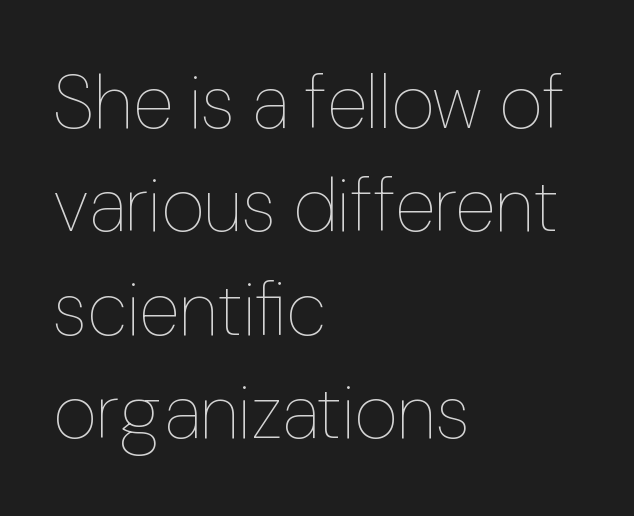
All the whitespace from short lines collects on the right. Each stroke keeps to a modest, everyday thickness or less. Leading matches the norm, producing a regular column. If you drew a line through each stem, it would be perfectly vertical. Do the characters align in a grid? No, the font is proportional.
